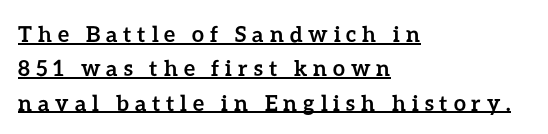
The image shows 22 px bold type, upright; set left-aligned, normal line spacing (1.56x), unusually wide letter spacing (+0.27 em), underlined.
